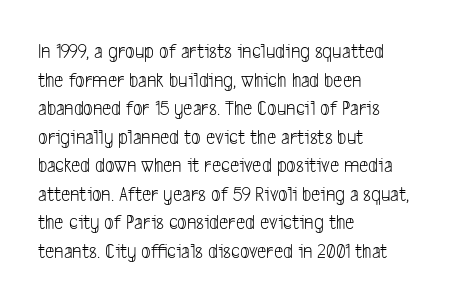
The designer left line spacing at the default. A typesetter would call this zero additional tracking. Nothing heavy about these letters — not bold at all. The passage is arranged the way most books set body copy — flush left.
